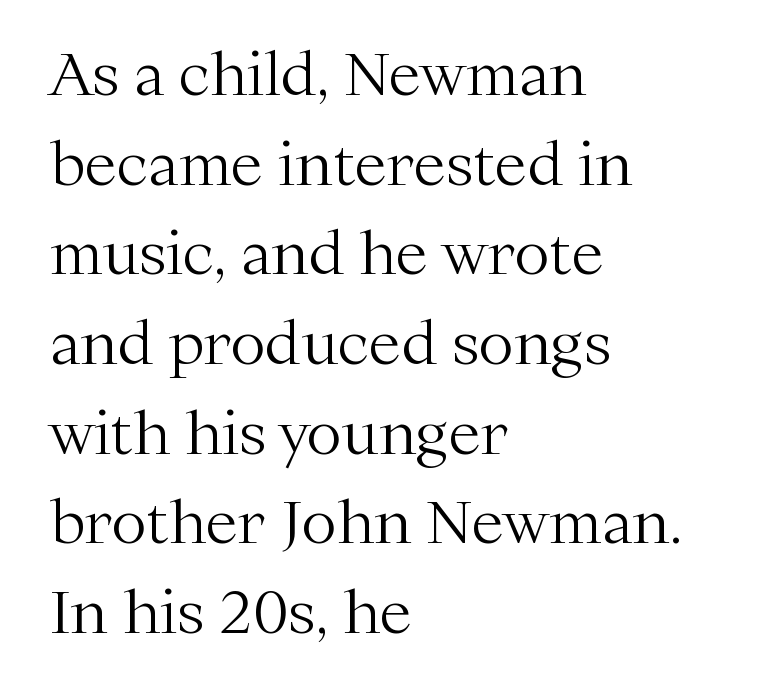
Q: Is the text bold? A: No.
Q: Is the text italic (slanted)? A: No, it is upright.
Q: Is the typeface a serif or a sans-serif typeface? A: Serif.
Q: Is the text underlined? A: No.
Q: How is the paragraph aligned? A: Left-aligned.
Q: Is the spacing between letters normal or unusually wide? A: Normal.
Q: Is the spacing between lines tight, normal or loose? A: Normal.
Q: Width (condensed, normal, or wide)? A: Normal.
Q: Stroke contrast? A: Medium.
Q: x-height? A: Medium.
Q: Monospaced? A: No.
